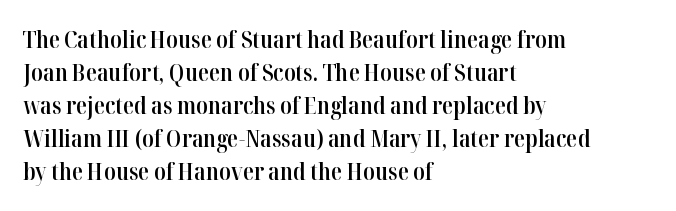
Q: Is the text bold? A: Semi-bold.
Q: Is the text italic (slanted)? A: No, it is upright.
Q: Is the text underlined? A: No.
Q: How is the paragraph aligned? A: Left-aligned.
Q: Is the spacing between letters normal or unusually wide? A: Normal.
Q: Is the spacing between lines tight, normal or loose? A: Normal.
